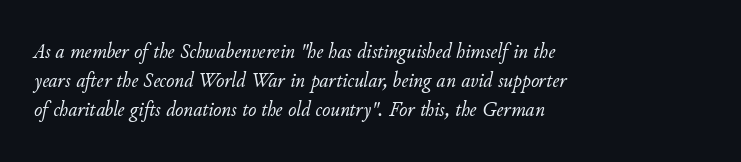
The image shows 22 px text type, italic (leaning right); set left-aligned, normal line spacing (1.32x), normal letter spacing, not underlined.
